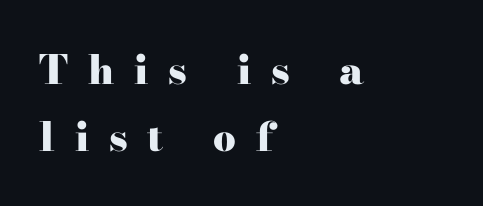
{"serif": "yes", "italic": "no", "bold": "yes", "weight": "heavy", "width": "wide", "stroke_contrast": "high", "x_height": "small", "monospaced": "no", "underline": "no", "align": "left", "line_spacing": "normal", "line_spacing_ratio": 1.67, "letter_spacing": "wide", "letter_spacing_em": 0.5, "glyph_px": 40}
